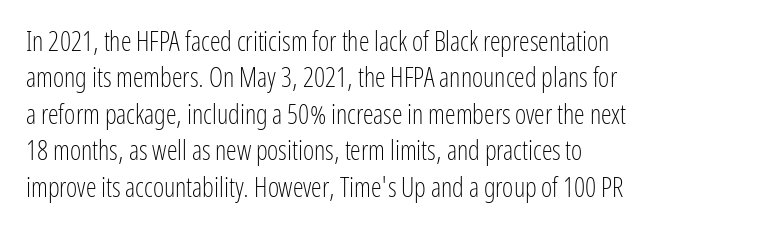
Q: Is the text bold? A: No.
Q: Is the text italic (slanted)? A: No, it is upright.
Q: Is the text underlined? A: No.
Q: How is the paragraph aligned? A: Left-aligned.
Q: Is the spacing between letters normal or unusually wide? A: Normal.
Q: Is the spacing between lines tight, normal or loose? A: Normal.
